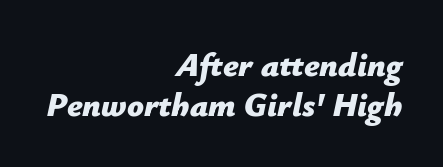
{"italic": "yes", "lean": "right", "slant_degrees": 12, "bold": "yes", "weight": "bold", "width": "normal", "stroke_contrast": "low", "x_height": "medium", "monospaced": "no", "underline": "no", "align": "right", "line_spacing_ratio": 1.21, "letter_spacing": "normal", "letter_spacing_em": 0.0, "glyph_px": 33}
